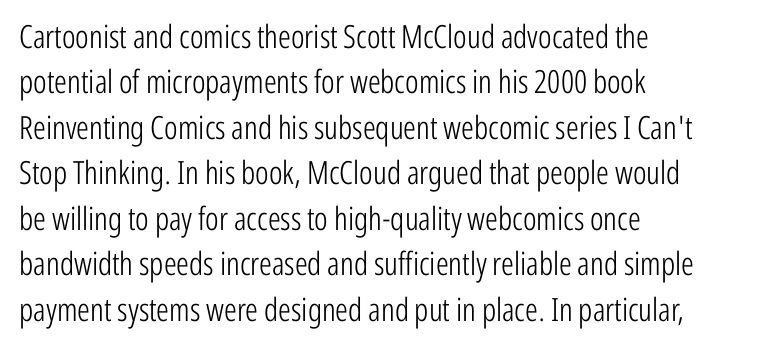
Q: Is the text bold? A: No.
Q: Is the text italic (slanted)? A: No, it is upright.
Q: Is the typeface a serif or a sans-serif typeface? A: Sans-serif.
Q: Is the text underlined? A: No.
Q: How is the paragraph aligned? A: Left-aligned.
Q: Is the spacing between letters normal or unusually wide? A: Normal.
Q: Is the spacing between lines tight, normal or loose? A: Normal.
Q: Width (condensed, normal, or wide)? A: Condensed.
Q: Stroke contrast? A: Low.
Q: x-height? A: Medium.
Q: Monospaced? A: No.
